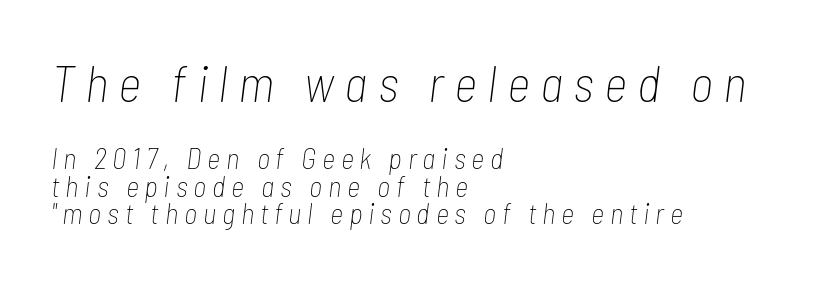
{"italic": "yes", "lean": "right", "slant_degrees": 7, "bold": "no", "weight": "thin", "width": "condensed", "stroke_contrast": "low", "x_height": "medium", "monospaced": "no", "underline": "no", "align": "left", "line_spacing": "tight", "line_spacing_ratio": 0.95, "letter_spacing": "wide", "letter_spacing_em": 0.2, "larger_block": "first", "size_ratio": 1.76, "glyph_px": 51}
